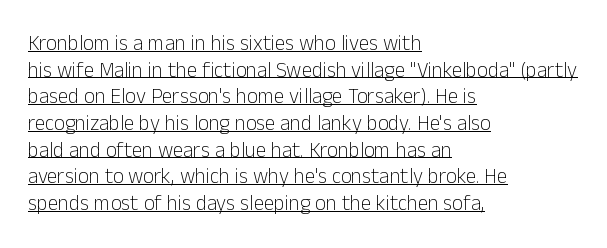
The image shows 21 px text type, upright; set left-aligned, normal line spacing (1.27x), normal letter spacing, underlined.
